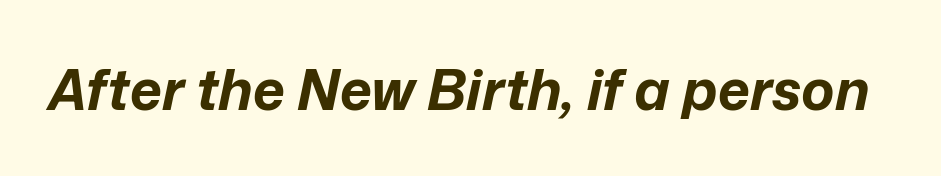
The image shows 56 px bold type, italic (leaning right); set normal letter spacing, not underlined; low stroke contrast and a medium x-height.
